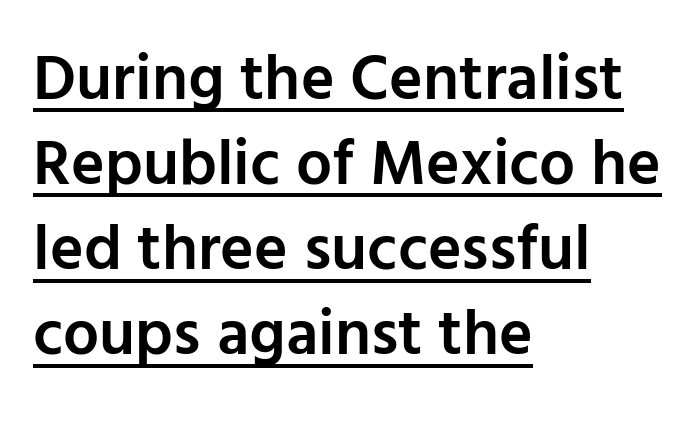
Q: Is the text bold? A: Semi-bold.
Q: Is the text italic (slanted)? A: No, it is upright.
Q: Is the typeface a serif or a sans-serif typeface? A: Sans-serif.
Q: Is the text underlined? A: Yes.
Q: How is the paragraph aligned? A: Left-aligned.
Q: Is the spacing between letters normal or unusually wide? A: Normal.
Q: Is the spacing between lines tight, normal or loose? A: Normal.
Q: Width (condensed, normal, or wide)? A: Normal.
Q: Stroke contrast? A: Low.
Q: x-height? A: Medium.
Q: Monospaced? A: No.
